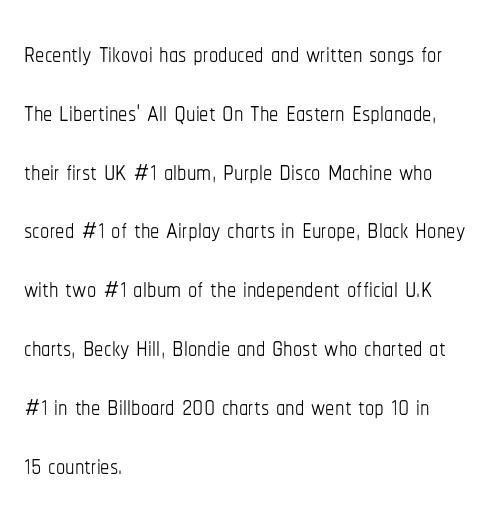
Q: Is the text bold? A: No.
Q: Is the text italic (slanted)? A: No, it is upright.
Q: Is the text underlined? A: No.
Q: How is the paragraph aligned? A: Left-aligned.
Q: Is the spacing between letters normal or unusually wide? A: Normal.
Q: Is the spacing between lines tight, normal or loose? A: Normal.
Q: Width (condensed, normal, or wide)? A: Condensed.
Q: Stroke contrast? A: Low.
Q: x-height? A: Medium.
Q: Monospaced? A: No.
